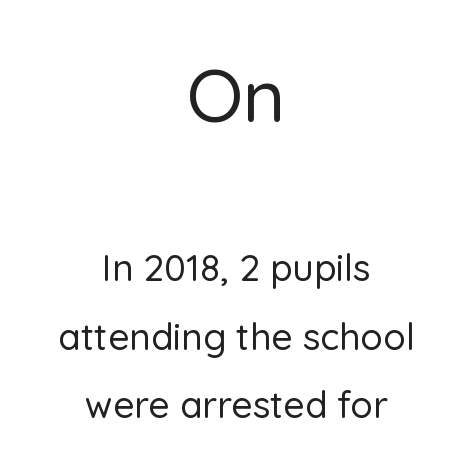
The image shows 74 px sans-serif type, upright; set centered, line spacing 1.85x, normal letter spacing, not underlined; the first (top) block is 2.0x larger; low stroke contrast and a medium x-height.
